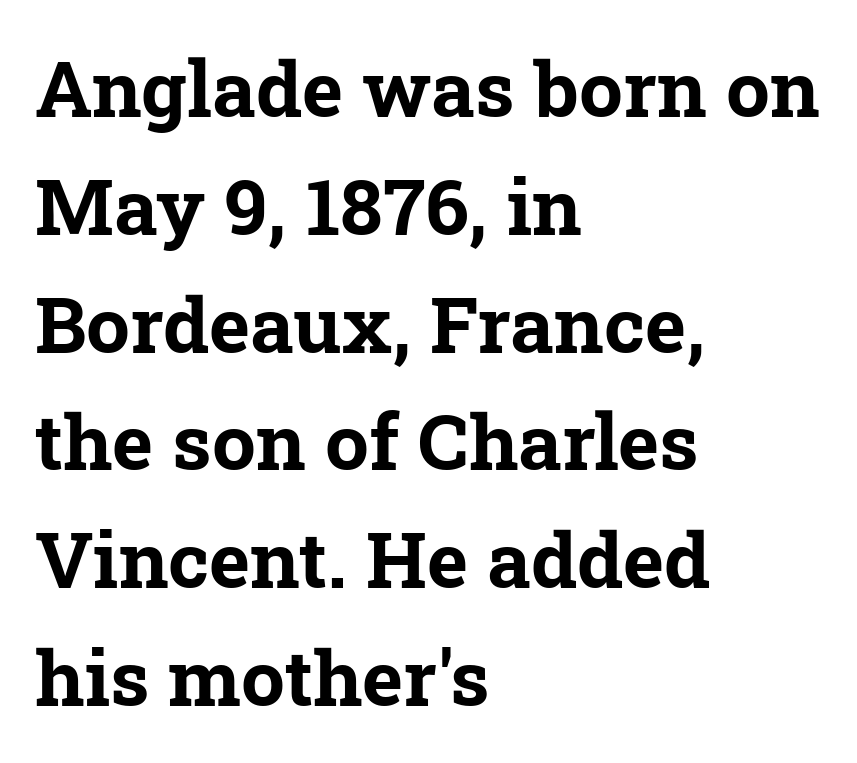
Q: Is the text bold? A: Yes.
Q: Is the typeface a serif or a sans-serif typeface? A: Serif.
Q: Is the text underlined? A: No.
Q: How is the paragraph aligned? A: Left-aligned.
Q: Is the spacing between letters normal or unusually wide? A: Normal.
Q: Is the spacing between lines tight, normal or loose? A: Normal.
Q: Width (condensed, normal, or wide)? A: Normal.
Q: Stroke contrast? A: Low.
Q: x-height? A: Medium.
Q: Monospaced? A: No.
